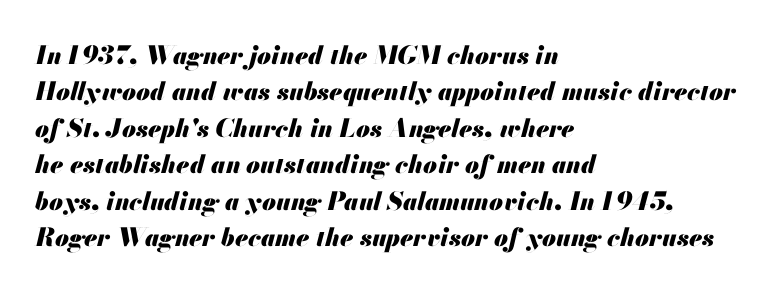
Q: Is the text bold? A: Yes.
Q: Is the text italic (slanted)? A: Yes, it leans right by about 13 degrees.
Q: Is the text underlined? A: No.
Q: How is the paragraph aligned? A: Left-aligned.
Q: Is the spacing between letters normal or unusually wide? A: Normal.
Q: Is the spacing between lines tight, normal or loose? A: Normal.
